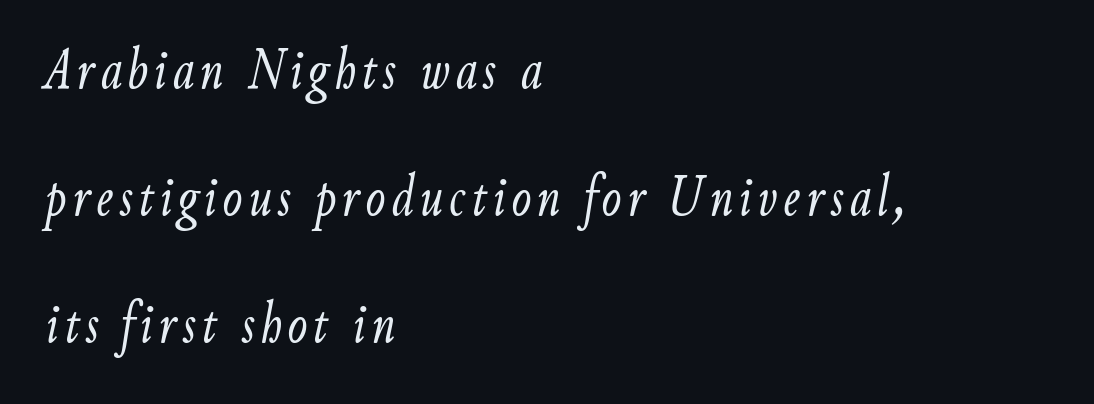
Descenders are the only things crossing below the line. Characters are canted at an angle relative to the baseline's perpendicular. The letters advance in unequal steps, a hallmark of proportional type. The rendering anchors every line to the left-hand side. Baseline-to-baseline distance is far greater than the letter height. Think standard paragraph weight, or any step lighter than that.
